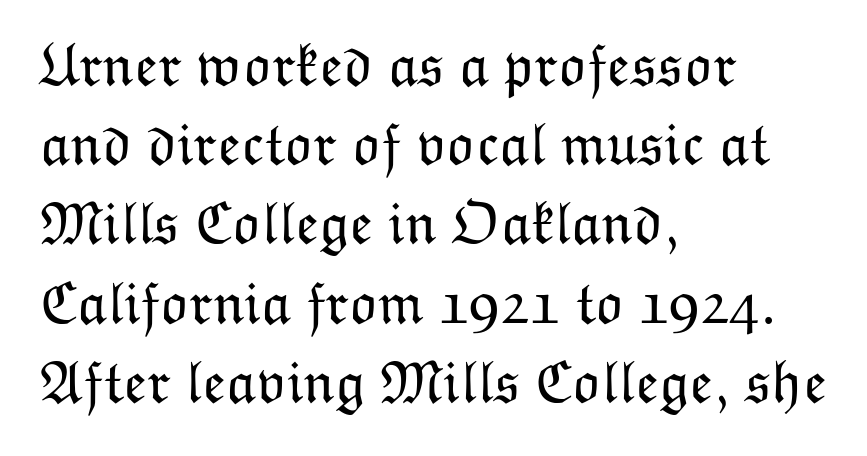
Compared with a centered layout, this one pins lines to the left instead. This sample has the flowing, uneven cadence of proportional lettering. Stems here are at most as thick as an everyday book face. The typography opts for an upright posture over an oblique one. What's the leading like? Ordinary, nothing unusual. No extra tracking has been applied to these lines.
